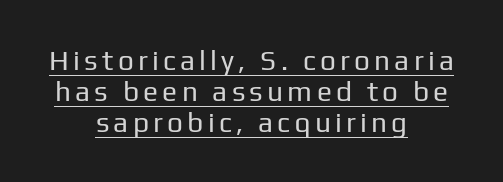
{"serif": "no", "italic": "no", "bold": "no", "weight": "regular", "width": "normal", "stroke_contrast": "low", "x_height": "medium", "monospaced": "no", "underline": "yes", "align": "center", "line_spacing": "tight", "line_spacing_ratio": 1.1, "glyph_px": 28}
